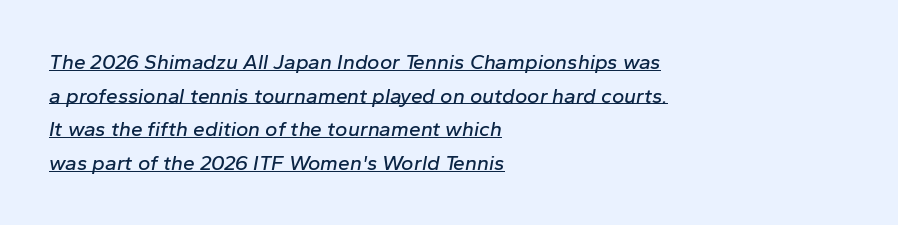
Q: Is the text italic (slanted)? A: Yes, it leans right by about 10 degrees.
Q: Is the text underlined? A: Yes.
Q: How is the paragraph aligned? A: Left-aligned.
Q: Is the spacing between letters normal or unusually wide? A: Normal.
Q: Is the spacing between lines tight, normal or loose? A: Normal.
